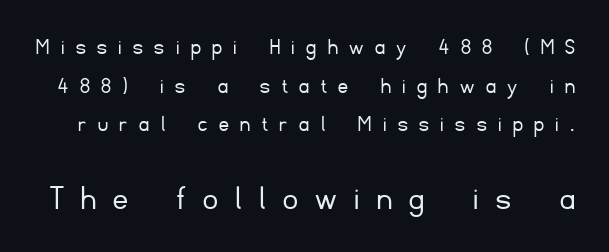
Q: Is the text bold? A: No.
Q: Is the text italic (slanted)? A: No, it is upright.
Q: Is the typeface a serif or a sans-serif typeface? A: Sans-serif.
Q: Is the text underlined? A: No.
Q: Is the spacing between letters normal or unusually wide? A: Unusually wide.
Q: Is the spacing between lines tight, normal or loose? A: Normal.
Q: Which block of text is set in a larger size, the first (top) or the second (bottom)? A: The second (bottom) one.
Q: Width (condensed, normal, or wide)? A: Normal.
Q: Stroke contrast? A: Low.
Q: x-height? A: Small.
Q: Monospaced? A: No.
